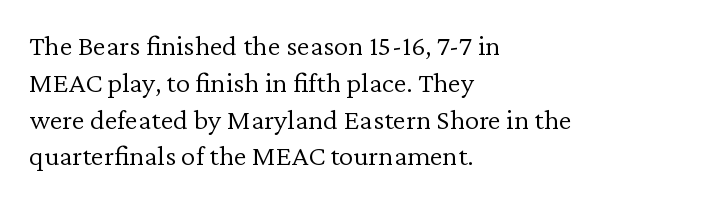
{"serif": "yes", "italic": "no", "bold": "no", "weight": "light", "width": "normal", "stroke_contrast": "low", "x_height": "medium", "monospaced": "no", "underline": "no", "align": "left", "line_spacing": "normal", "line_spacing_ratio": 1.27, "letter_spacing": "normal", "letter_spacing_em": 0.0, "glyph_px": 29}
